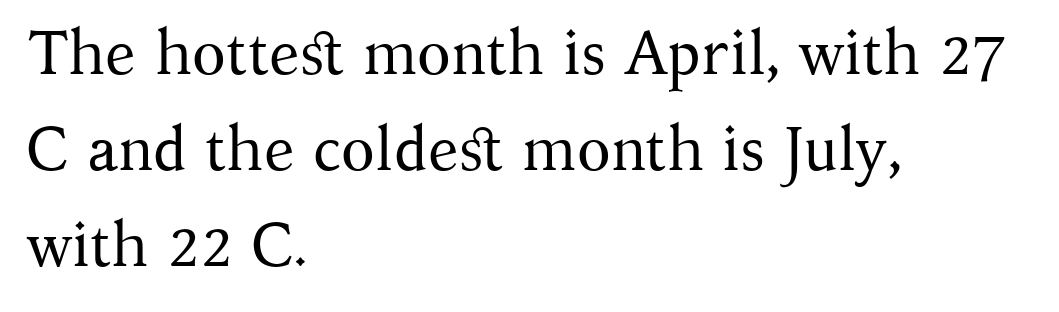
{"serif": "yes", "italic": "no", "bold": "no", "weight": "regular", "width": "normal", "stroke_contrast": "medium", "x_height": "medium", "monospaced": "no", "underline": "no", "align": "left", "line_spacing": "normal", "line_spacing_ratio": 1.55, "letter_spacing": "normal", "letter_spacing_em": 0.0, "glyph_px": 62}
